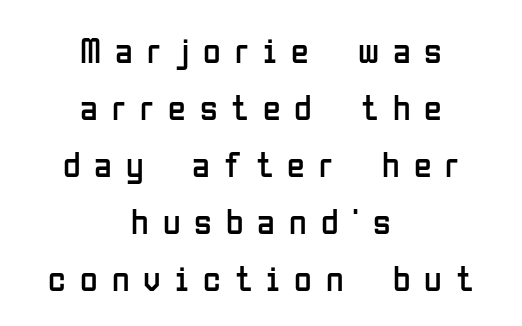
Style check: upright. These glyphs show unthickened strokes, regular width or finer. This sample is center-justified, so both line endings float freely. Vertically, the passage feels balanced, rows spaced as you'd expect. Only glyphs here, with clear space below each row.
